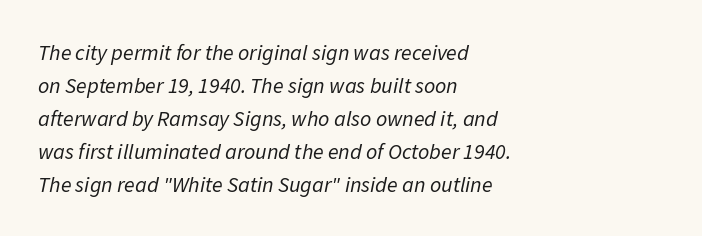
Beneath every word, the page is bare. Designer's note — italics engaged. Unbolded letterforms with no extra heft. Compared with typical paragraphs, the rows here are spaced about the same.
